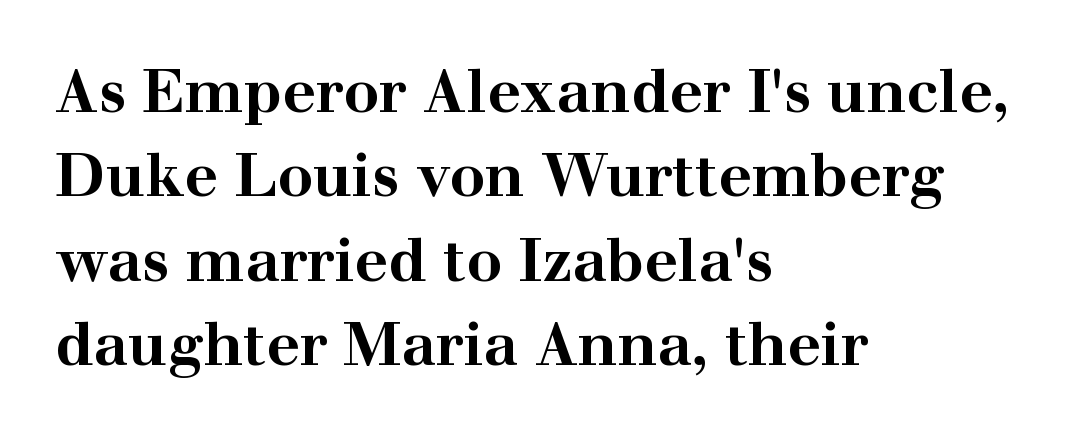
The image shows 59 px bold, wide serif type, upright; set left-aligned, normal line spacing (1.43x), normal letter spacing, not underlined; high stroke contrast and a medium x-height.
